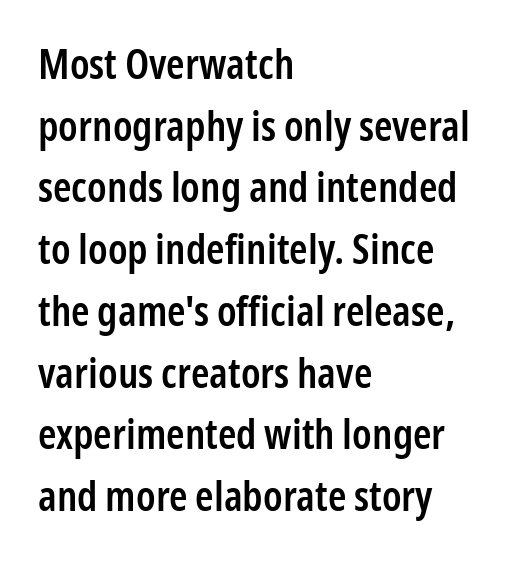
{"serif": "no", "italic": "no", "bold": "semi", "weight": "semibold", "width": "condensed", "stroke_contrast": "low", "x_height": "medium", "monospaced": "no", "underline": "no", "align": "left", "line_spacing": "normal", "line_spacing_ratio": 1.47, "letter_spacing": "normal", "letter_spacing_em": 0.0, "glyph_px": 42}
